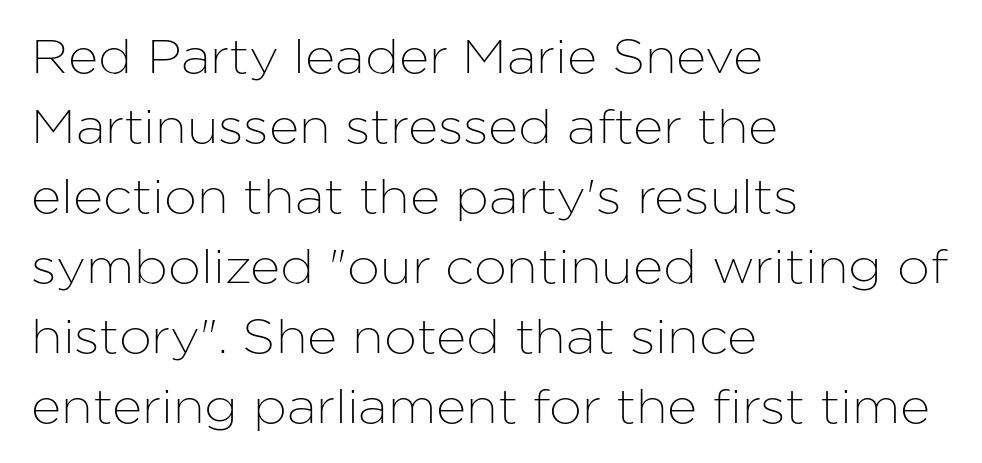
The image shows 47 px sans-serif type, upright; set left-aligned, normal line spacing (1.49x), normal letter spacing, not underlined; low stroke contrast and a medium x-height.
